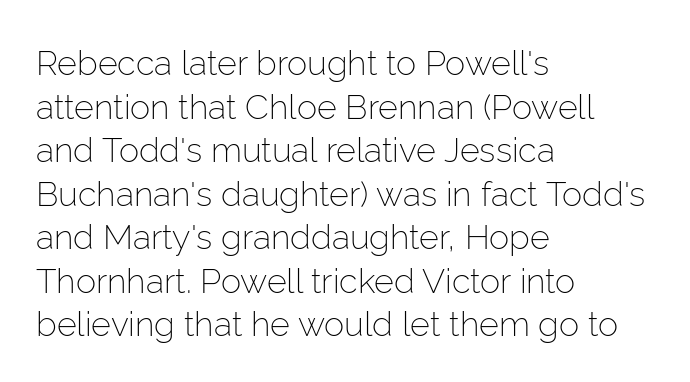
Check under the words: just untouched page. Caption: standard tracking, unaltered. Summary of vertical rhythm: regular, with standard interline spacing. This sample has the flowing, uneven cadence of proportional lettering. Typographically, this falls in the sans-serif category.
